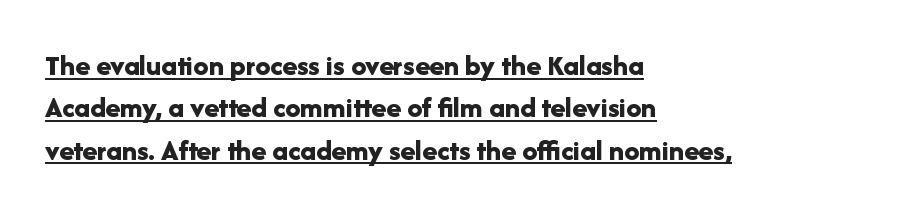
{"serif": "no", "italic": "no", "bold": "yes", "weight": "bold", "width": "normal", "stroke_contrast": "low", "x_height": "medium", "monospaced": "no", "underline": "yes", "align": "left", "line_spacing": "normal", "line_spacing_ratio": 1.41, "letter_spacing": "normal", "letter_spacing_em": 0.0, "glyph_px": 30}
